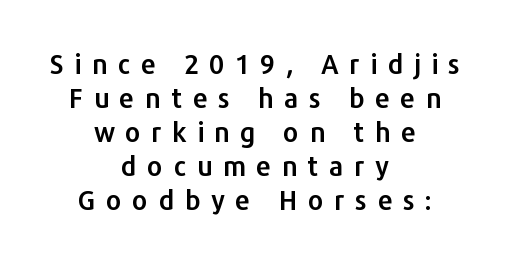
The image shows 27 px text type, upright; set centered, normal line spacing (1.26x), unusually wide letter spacing (+0.38 em), not underlined.
